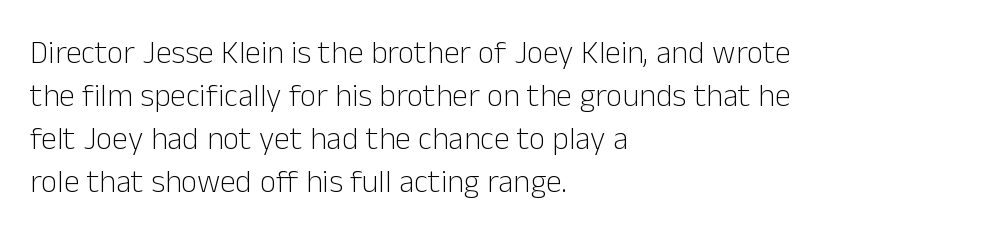
{"serif": "no", "italic": "no", "bold": "no", "weight": "light", "width": "normal", "stroke_contrast": "low", "x_height": "medium", "monospaced": "no", "underline": "no", "align": "left", "line_spacing": "normal", "line_spacing_ratio": 1.34, "letter_spacing": "normal", "letter_spacing_em": 0.0, "glyph_px": 32}
